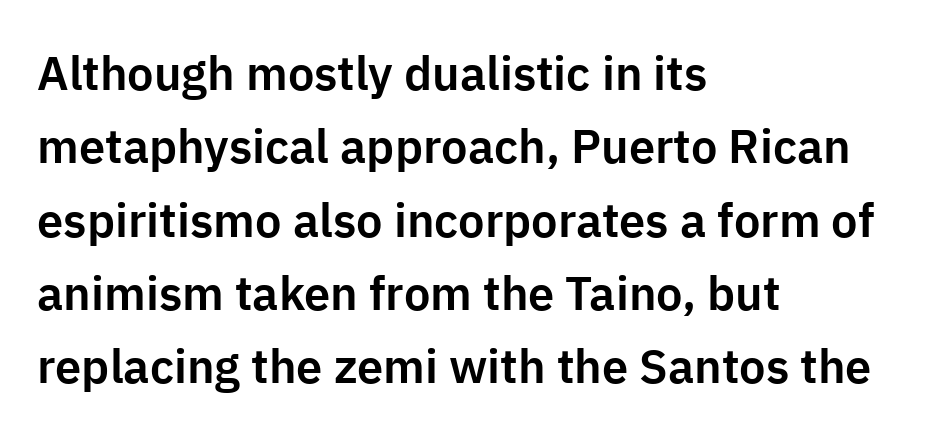
A typesetter would label this face a sans. Glyph-to-glyph distance matches everyday printed text. Proportional: the letters do not fall into vertical columns. The passage is arranged the way most books set body copy — flush left. One glance says typical: line gaps are just what's usual.
